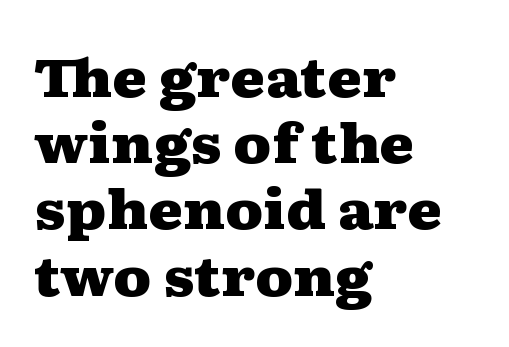
{"serif": "yes", "italic": "no", "bold": "yes", "weight": "heavy", "width": "wide", "stroke_contrast": "medium", "x_height": "medium", "monospaced": "no", "underline": "no", "align": "left", "line_spacing": "normal", "line_spacing_ratio": 1.25, "letter_spacing": "normal", "letter_spacing_em": 0.0, "glyph_px": 53}
